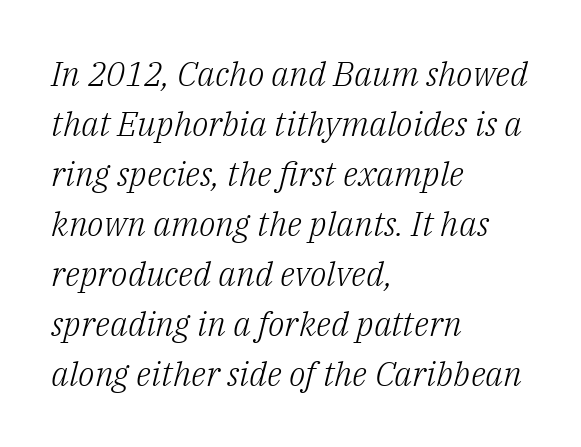
Q: Is the text bold? A: No.
Q: Is the text italic (slanted)? A: Yes, it leans right by about 14 degrees.
Q: Is the typeface a serif or a sans-serif typeface? A: Serif.
Q: Is the text underlined? A: No.
Q: How is the paragraph aligned? A: Left-aligned.
Q: Is the spacing between letters normal or unusually wide? A: Normal.
Q: Is the spacing between lines tight, normal or loose? A: Normal.
Q: Width (condensed, normal, or wide)? A: Normal.
Q: Stroke contrast? A: Low.
Q: x-height? A: Medium.
Q: Monospaced? A: No.
